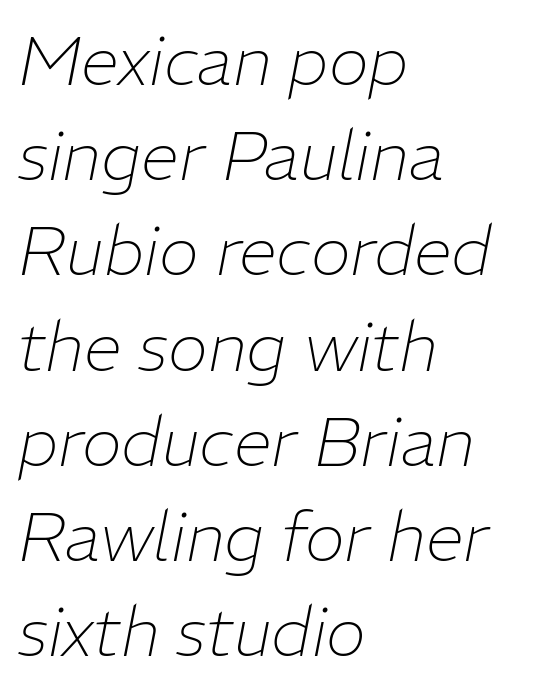
Q: Is the text bold? A: No.
Q: Is the text italic (slanted)? A: Yes, it leans right by about 11 degrees.
Q: Is the text underlined? A: No.
Q: How is the paragraph aligned? A: Left-aligned.
Q: Is the spacing between letters normal or unusually wide? A: Normal.
Q: Is the spacing between lines tight, normal or loose? A: Normal.
Q: Width (condensed, normal, or wide)? A: Normal.
Q: Stroke contrast? A: Low.
Q: x-height? A: Medium.
Q: Monospaced? A: No.
